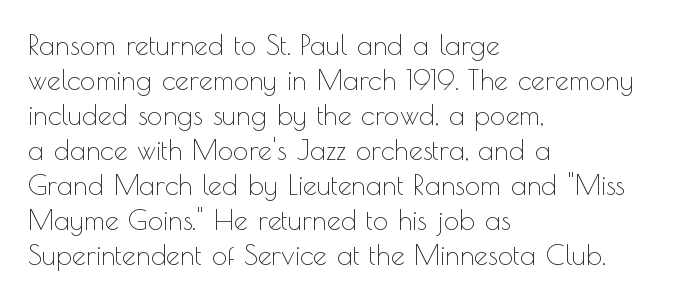
Q: Is the text bold? A: No.
Q: Is the text italic (slanted)? A: No, it is upright.
Q: Is the typeface a serif or a sans-serif typeface? A: Sans-serif.
Q: Is the text underlined? A: No.
Q: How is the paragraph aligned? A: Left-aligned.
Q: Is the spacing between letters normal or unusually wide? A: Normal.
Q: Is the spacing between lines tight, normal or loose? A: Normal.
Q: Width (condensed, normal, or wide)? A: Normal.
Q: x-height? A: Small.
Q: Monospaced? A: No.
